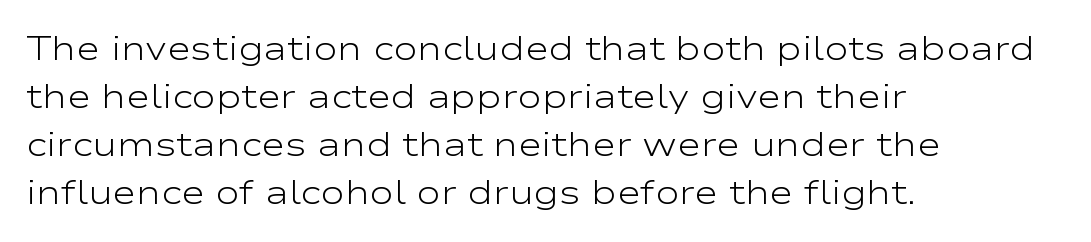
A typesetter would call this leading conventional body-copy spacing. The rendering shows plain stroke endings on the letterforms — a sans-serif design. The face looks like a standard text weight, possibly lighter. Upright lettering throughout. The letters advance in unequal steps, a hallmark of proportional type. Letters rest on an invisible, unmarked baseline.
